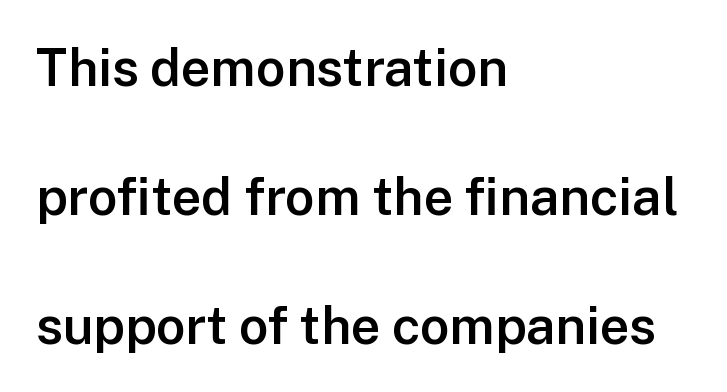
{"serif": "no", "italic": "no", "bold": "semi", "weight": "semibold", "width": "normal", "stroke_contrast": "low", "x_height": "medium", "monospaced": "no", "underline": "no", "align": "left", "line_spacing": "loose", "line_spacing_ratio": 2.48, "letter_spacing": "normal", "letter_spacing_em": 0.0, "glyph_px": 52}
